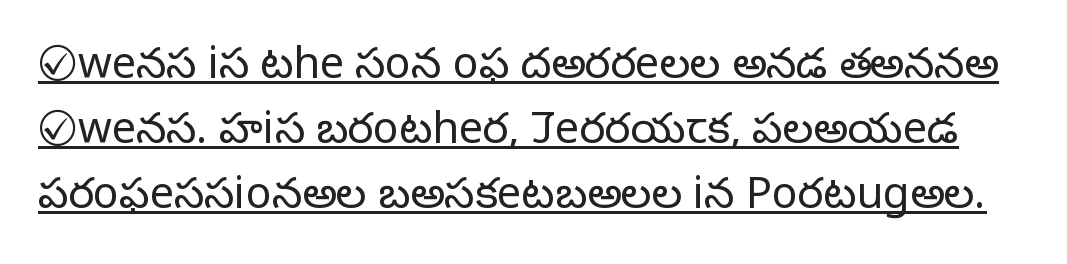
You can see a thin bar hugging the bottom of the glyphs. A light-to-regular cut is what we see here. Every stem runs plumb, perpendicular to the baseline. The type family on display is of the sans-serif kind. No extra tracking has been applied to these lines. Think of a printed novel: that variable character pitch is what you see here.
